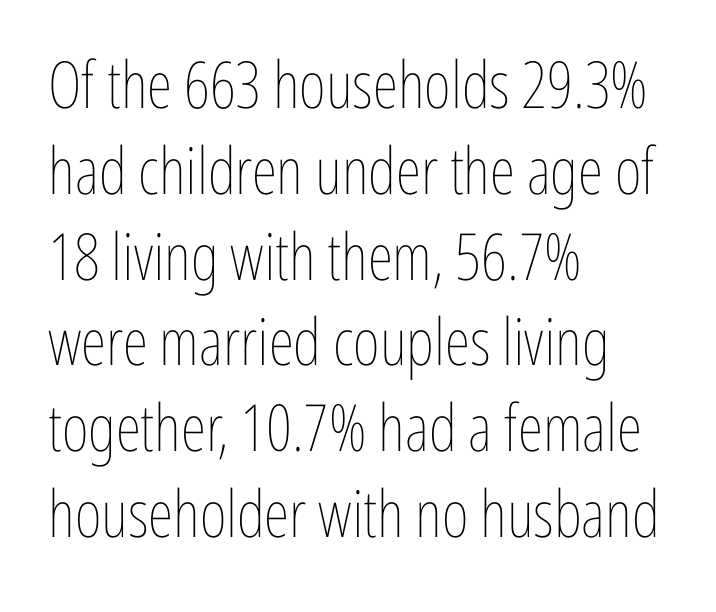
Q: Is the text bold? A: No.
Q: Is the text italic (slanted)? A: No, it is upright.
Q: Is the text underlined? A: No.
Q: How is the paragraph aligned? A: Left-aligned.
Q: Is the spacing between letters normal or unusually wide? A: Normal.
Q: Is the spacing between lines tight, normal or loose? A: Normal.
Q: Width (condensed, normal, or wide)? A: Condensed.
Q: Stroke contrast? A: Low.
Q: x-height? A: Medium.
Q: Monospaced? A: No.
